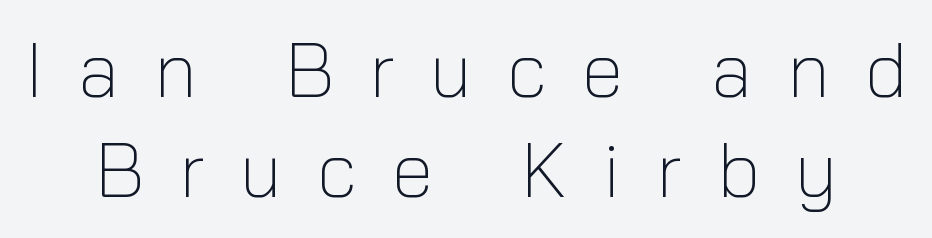
A typesetter would call this proportional, since set widths differ per character. Weight: in the light-to-regular range. Here the glyphs are tracked loosely, breaking word shapes into spaced letters. The leading is moderate, giving the passage an even texture. Posture: upright roman.
